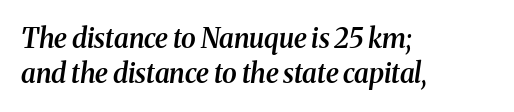
Q: Is the text bold? A: Semi-bold.
Q: Is the text italic (slanted)? A: Yes, it leans right by about 8 degrees.
Q: Is the text underlined? A: No.
Q: How is the paragraph aligned? A: Left-aligned.
Q: Is the spacing between letters normal or unusually wide? A: Normal.
Q: Is the spacing between lines tight, normal or loose? A: Normal.
